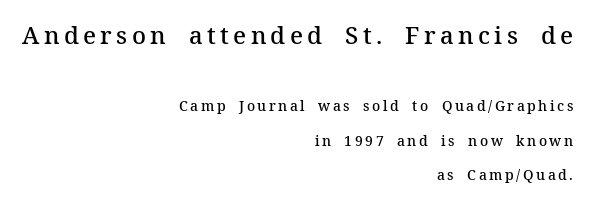
Q: Is the text bold? A: Semi-bold.
Q: Is the text italic (slanted)? A: No, it is upright.
Q: Is the text underlined? A: No.
Q: How is the paragraph aligned? A: Right-aligned.
Q: Is the spacing between lines tight, normal or loose? A: Loose.
Q: Which block of text is set in a larger size, the first (top) or the second (bottom)? A: The first (top) one.
